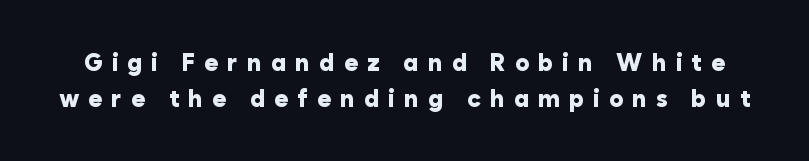
Tracking value appears strongly positive — letters spread wide. Vertical spacing — default. The letters stand straight up with perfectly vertical stems. Any mark beneath the type? The region is blank.
